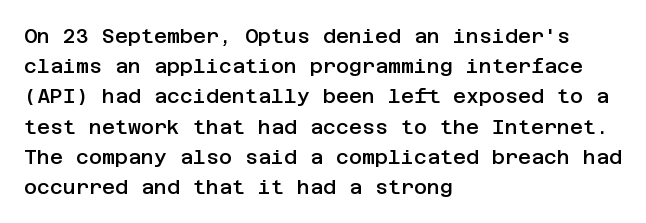
The image shows 20 px text type, upright; set left-aligned, normal line spacing (1.51x), normal letter spacing, not underlined.
